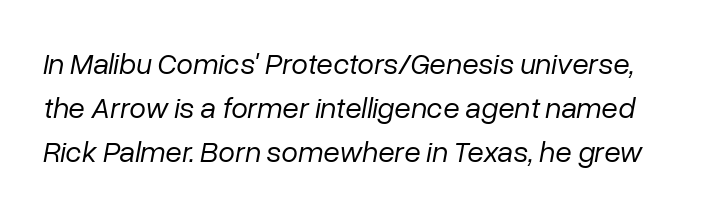
{"italic": "yes", "lean": "right", "slant_degrees": 10, "bold": "no", "weight": "regular", "width": "normal", "stroke_contrast": "low", "x_height": "medium", "monospaced": "no", "underline": "no", "line_spacing": "normal", "line_spacing_ratio": 1.46, "letter_spacing": "normal", "letter_spacing_em": 0.0, "glyph_px": 30}
